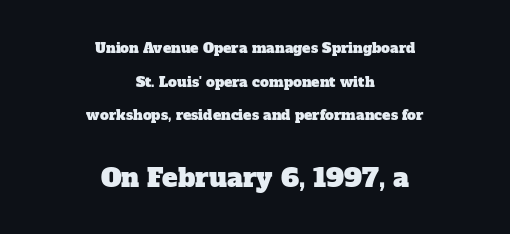
Q: Is the text underlined? A: No.
Q: How is the paragraph aligned? A: Centered.
Q: Is the spacing between letters normal or unusually wide? A: Normal.
Q: Is the spacing between lines tight, normal or loose? A: Loose.
Q: Which block of text is set in a larger size, the first (top) or the second (bottom)? A: The second (bottom) one.
